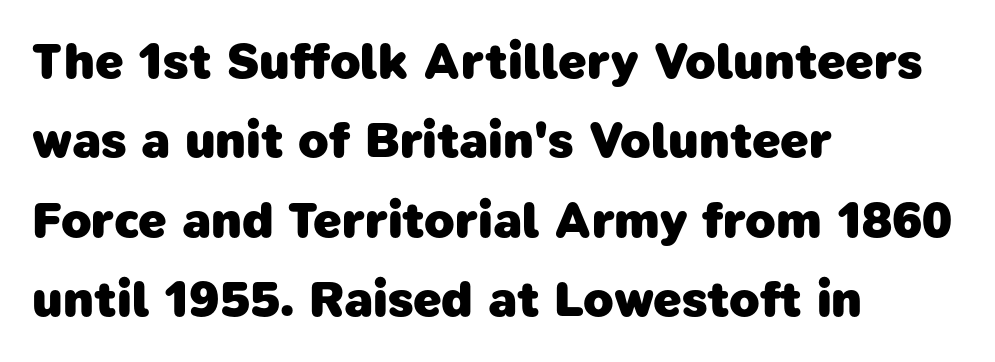
{"serif": "no", "bold": "yes", "weight": "heavy", "width": "normal", "stroke_contrast": "low", "x_height": "medium", "monospaced": "no", "underline": "no", "align": "left", "line_spacing": "normal", "line_spacing_ratio": 1.59, "letter_spacing": "normal", "letter_spacing_em": 0.0, "glyph_px": 50}
